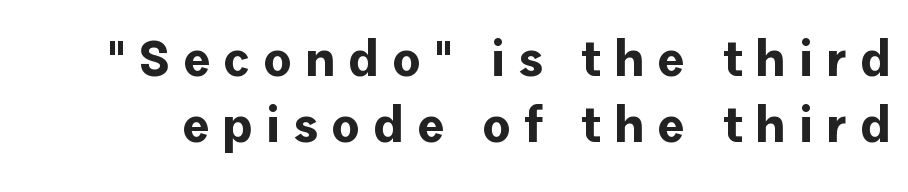
{"serif": "no", "italic": "no", "bold": "yes", "weight": "bold", "width": "normal", "stroke_contrast": "low", "x_height": "medium", "monospaced": "no", "underline": "no", "line_spacing": "normal", "line_spacing_ratio": 1.29, "letter_spacing": "wide", "letter_spacing_em": 0.26, "glyph_px": 51}
